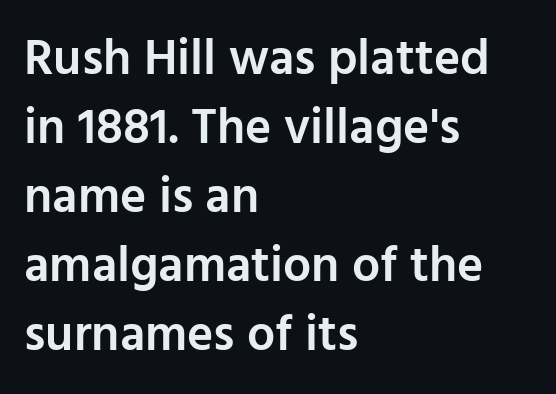
The image shows 50 px semibold sans-serif type, upright; set left-aligned, normal line spacing (1.38x), normal letter spacing, not underlined; low stroke contrast and a medium x-height.
